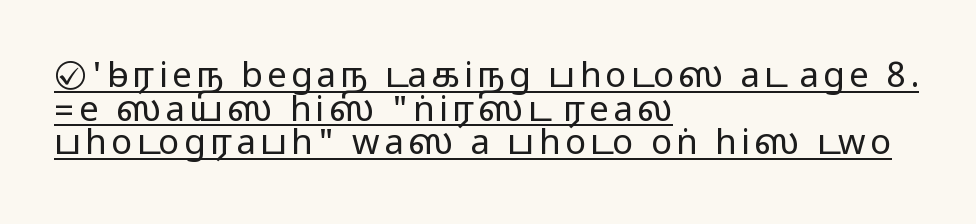
The image shows 35 px wide sans-serif type, upright; set left-aligned, tight line spacing (0.96x), underlined; medium stroke contrast.
